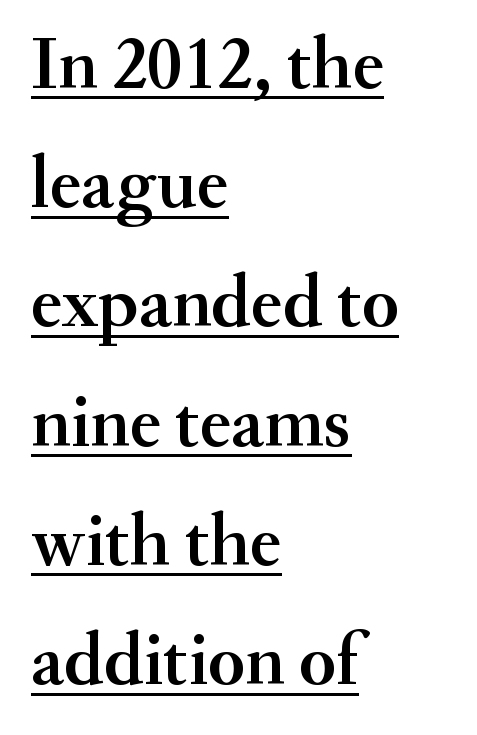
{"serif": "yes", "italic": "no", "width": "normal", "stroke_contrast": "medium", "x_height": "small", "monospaced": "no", "underline": "yes", "align": "left", "line_spacing": "normal", "line_spacing_ratio": 1.59, "letter_spacing": "normal", "letter_spacing_em": 0.0, "glyph_px": 75}
